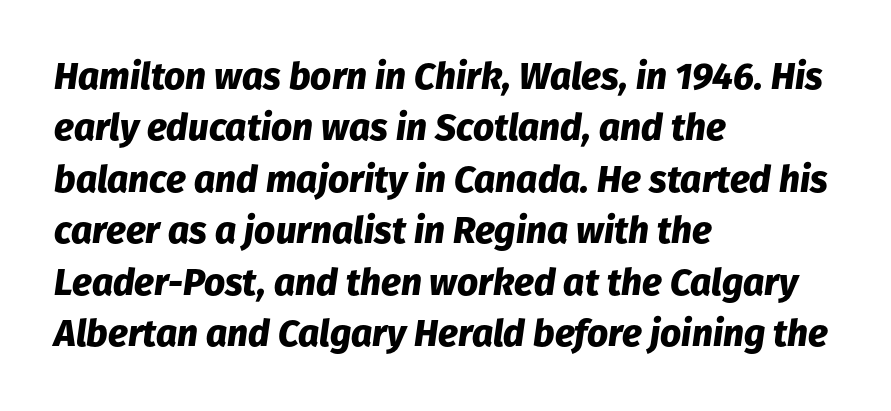
The image shows 37 px heavy type, italic (leaning right); set left-aligned, normal line spacing (1.39x), normal letter spacing, not underlined; low stroke contrast and a medium x-height.
